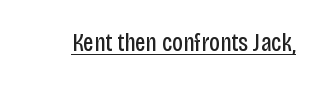
Q: Is the text bold? A: No.
Q: Is the text italic (slanted)? A: No, it is upright.
Q: Is the text underlined? A: Yes.
Q: Is the spacing between letters normal or unusually wide? A: Normal.
